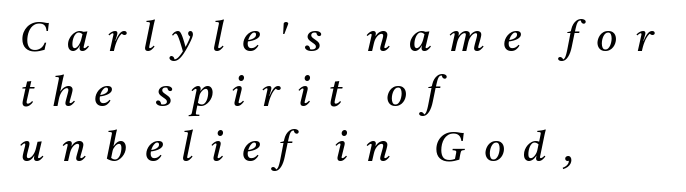
The image shows 41 px regular-weight serif type, italic (leaning right); set left-aligned, normal line spacing (1.34x), unusually wide letter spacing (+0.44 em), not underlined; medium stroke contrast and a medium x-height.
